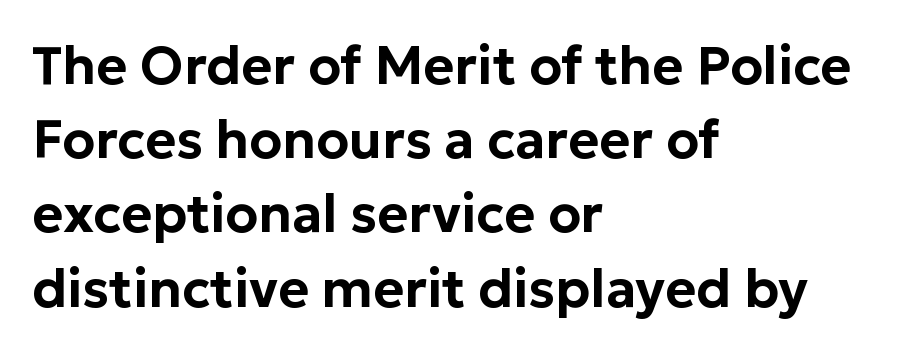
{"serif": "no", "italic": "no", "width": "normal", "stroke_contrast": "low", "x_height": "medium", "monospaced": "no", "underline": "no", "align": "left", "line_spacing": "normal", "line_spacing_ratio": 1.4, "letter_spacing": "normal", "letter_spacing_em": 0.0, "glyph_px": 53}
